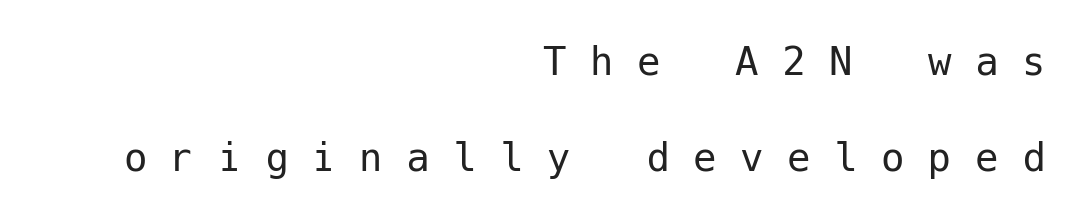
{"serif": "no", "italic": "no", "bold": "no", "weight": "regular", "width": "normal", "stroke_contrast": "low", "x_height": "medium", "underline": "no", "align": "right", "line_spacing": "loose", "line_spacing_ratio": 2.04, "letter_spacing": "wide", "letter_spacing_em": 0.5, "glyph_px": 47}
